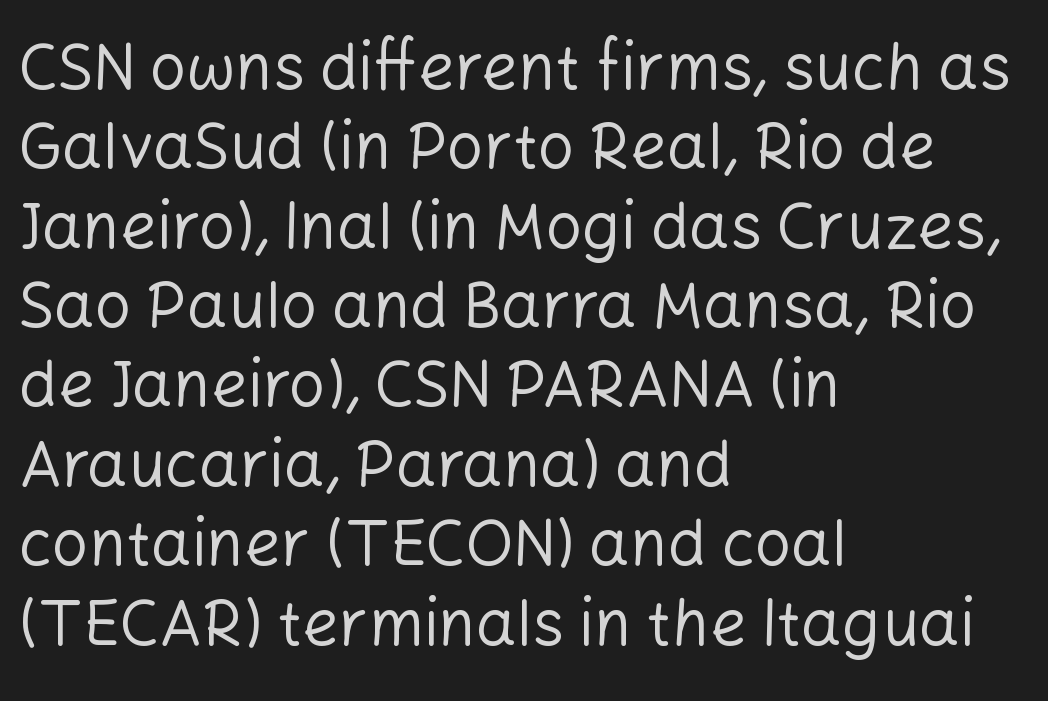
The image shows 64 px regular-weight sans-serif type, upright; set left-aligned, line spacing 1.24x, normal letter spacing, not underlined; low stroke contrast and a medium x-height.
